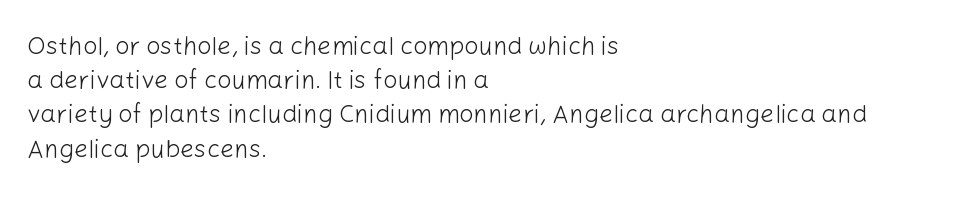
The area under the type is left untouched. A roman cut, with each character standing at attention. Observe the ordinary spacing: letters are neighbours, not strangers. Notice how the passage keeps a crisp vertical edge on the left only.
